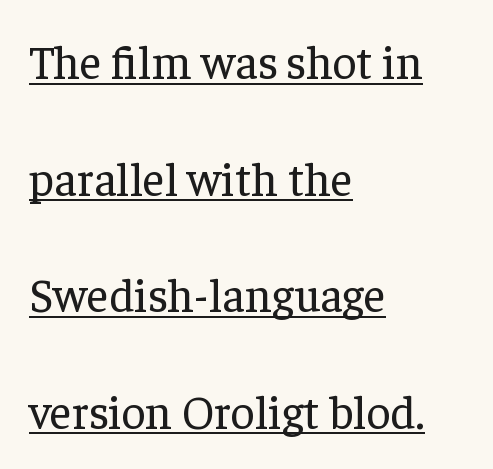
{"serif": "yes", "italic": "no", "bold": "no", "weight": "regular", "width": "normal", "stroke_contrast": "low", "x_height": "medium", "monospaced": "no", "underline": "yes", "align": "left", "line_spacing": "loose", "line_spacing_ratio": 2.48, "letter_spacing": "normal", "letter_spacing_em": 0.0, "glyph_px": 47}
